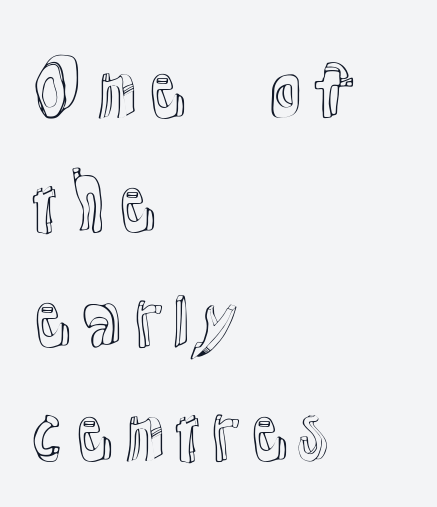
A classic flush-left, rag-right setting is used for this passage. Nobody drew a line under any word here. Posture: upright roman. Words appear dense and cohesive because spacing is normal. The face used here is proportionally spaced, like ordinary book or web type. Leading: standard.
